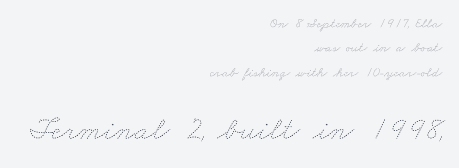
Unmarked baselines from the first word to the last. Compared with typical body copy, the letter spacing here is the same. Is the lower block the larger one? Yes — the lower block carries the bigger type. Which margin do the lines hug? The right one — the left edge is uneven. These glyphs show unthickened strokes, regular width or finer.
